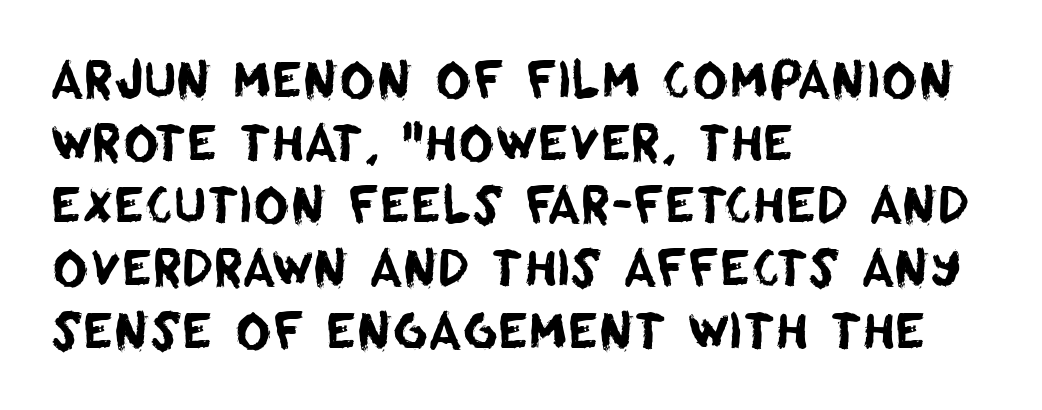
The passage shown stacks its lines at a standard gap. Descender tails drop into unmarked territory. Think of a printed novel: that variable character pitch is what you see here. Observe the absence of serifs on each vertical stroke in this sample. The setting favours the left margin, as ordinary paragraphs usually do.
